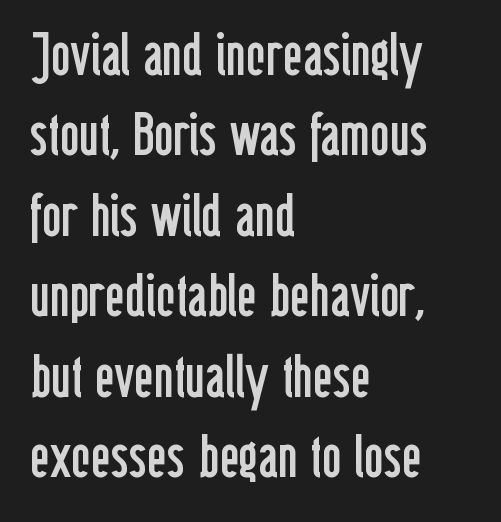
Q: Is the text bold? A: No.
Q: Is the text italic (slanted)? A: No, it is upright.
Q: Is the typeface a serif or a sans-serif typeface? A: Sans-serif.
Q: Is the text underlined? A: No.
Q: How is the paragraph aligned? A: Left-aligned.
Q: Is the spacing between letters normal or unusually wide? A: Normal.
Q: Is the spacing between lines tight, normal or loose? A: Normal.
Q: Width (condensed, normal, or wide)? A: Condensed.
Q: Stroke contrast? A: Low.
Q: x-height? A: Medium.
Q: Monospaced? A: No.
